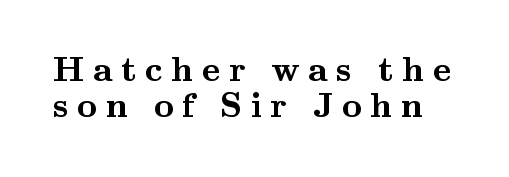
The image shows 35 px semibold, wide serif type, upright; set tight line spacing (1.02x), unusually wide letter spacing (+0.24 em), not underlined; medium stroke contrast and a small x-height.
